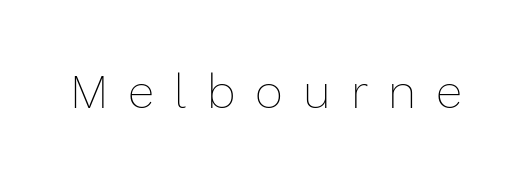
Anything drawn beneath the words? Only blank space. Do the characters align in a grid? No, the font is proportional. A typesetter would call this heavily tracked-out type. The type sits square on the baseline with zero lean.
